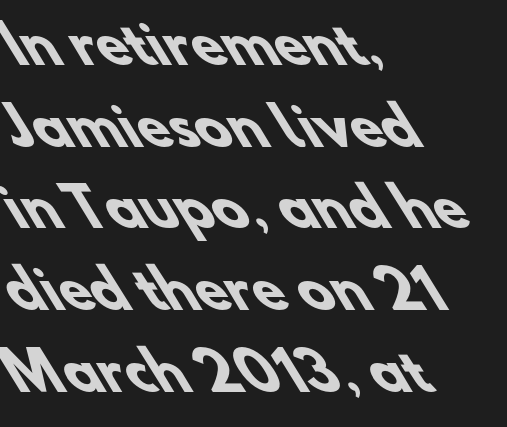
{"serif": "no", "bold": "yes", "weight": "heavy", "width": "normal", "stroke_contrast": "low", "x_height": "small", "monospaced": "no", "underline": "no", "align": "left", "line_spacing": "normal", "line_spacing_ratio": 1.57, "letter_spacing": "normal", "letter_spacing_em": 0.0, "glyph_px": 52}
